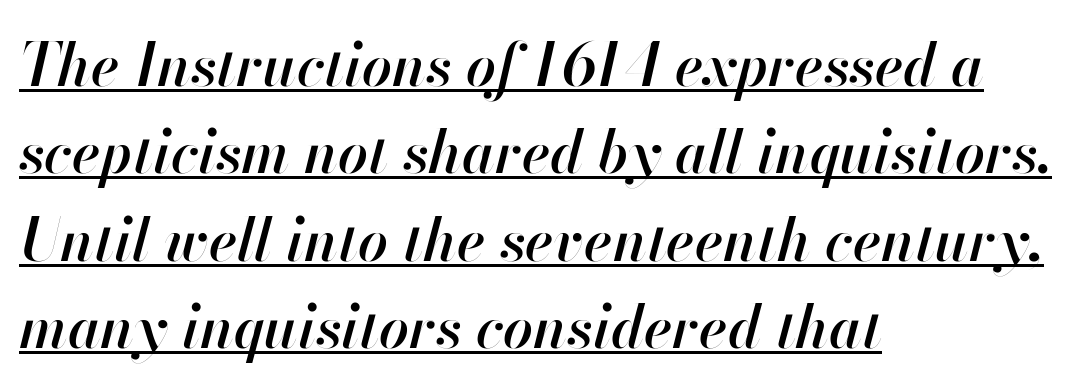
{"italic": "yes", "lean": "right", "slant_degrees": 13, "bold": "semi", "weight": "semibold", "width": "normal", "stroke_contrast": "high", "x_height": "small", "monospaced": "no", "underline": "yes", "align": "left", "line_spacing": "normal", "line_spacing_ratio": 1.48, "letter_spacing": "normal", "letter_spacing_em": 0.0, "glyph_px": 59}
